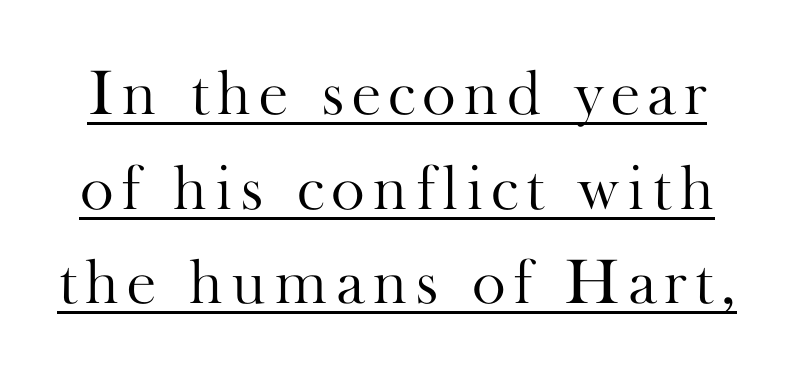
Q: Is the text bold? A: No.
Q: Is the text italic (slanted)? A: No, it is upright.
Q: Is the typeface a serif or a sans-serif typeface? A: Serif.
Q: Is the text underlined? A: Yes.
Q: Is the spacing between lines tight, normal or loose? A: Normal.
Q: Width (condensed, normal, or wide)? A: Normal.
Q: Stroke contrast? A: High.
Q: x-height? A: Small.
Q: Monospaced? A: No.
